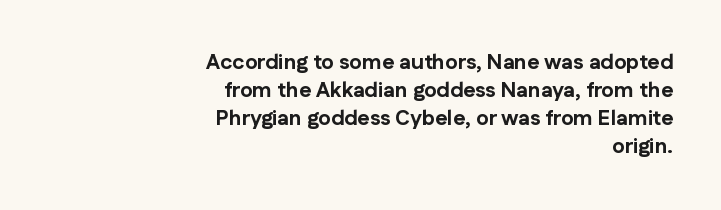
Q: Is the text bold? A: Yes.
Q: Is the text italic (slanted)? A: No, it is upright.
Q: Is the text underlined? A: No.
Q: How is the paragraph aligned? A: Right-aligned.
Q: Is the spacing between letters normal or unusually wide? A: Normal.
Q: Is the spacing between lines tight, normal or loose? A: Normal.
